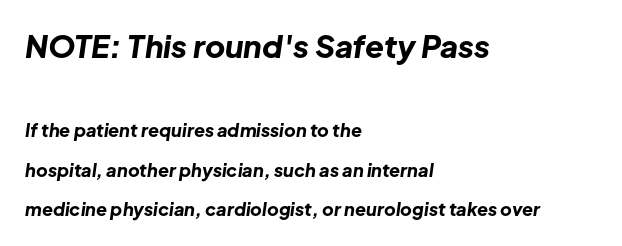
The image shows 31 px bold type, italic (leaning right); set left-aligned, loose line spacing (2.2x), normal letter spacing, not underlined; the first (top) block is 1.72x larger; low stroke contrast and a medium x-height.
